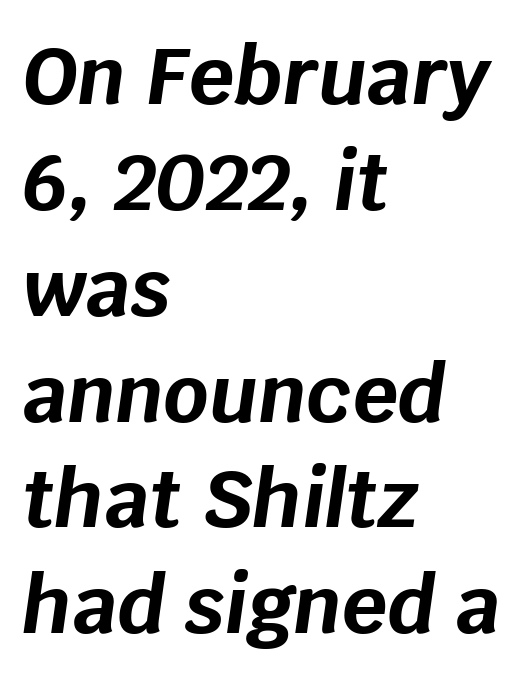
Q: Is the text bold? A: Yes.
Q: Is the text italic (slanted)? A: Yes, it leans right by about 8 degrees.
Q: Is the text underlined? A: No.
Q: How is the paragraph aligned? A: Left-aligned.
Q: Is the spacing between letters normal or unusually wide? A: Normal.
Q: Is the spacing between lines tight, normal or loose? A: Normal.
Q: Width (condensed, normal, or wide)? A: Normal.
Q: Stroke contrast? A: Low.
Q: x-height? A: Large.
Q: Monospaced? A: No.
